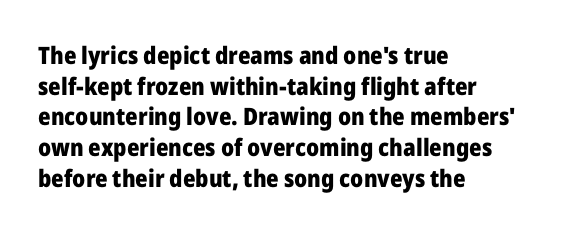
The image shows 24 px bold type, upright; set left-aligned, normal line spacing (1.28x), normal letter spacing, not underlined.
